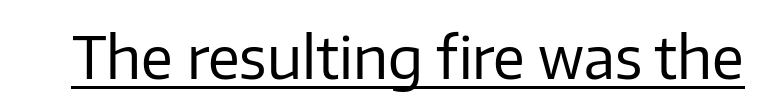
Q: Is the text bold? A: No.
Q: Is the text italic (slanted)? A: No, it is upright.
Q: Is the typeface a serif or a sans-serif typeface? A: Sans-serif.
Q: Is the text underlined? A: Yes.
Q: Is the spacing between letters normal or unusually wide? A: Normal.
Q: Width (condensed, normal, or wide)? A: Normal.
Q: Stroke contrast? A: Low.
Q: x-height? A: Medium.
Q: Monospaced? A: No.
